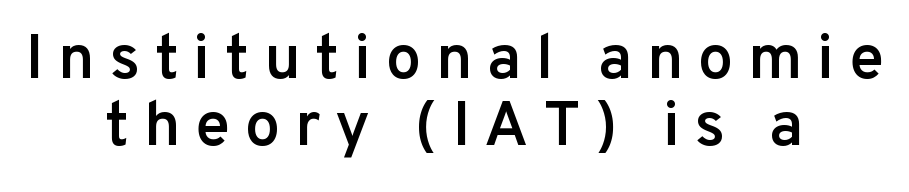
Q: Is the text bold? A: Semi-bold.
Q: Is the text italic (slanted)? A: No, it is upright.
Q: Is the typeface a serif or a sans-serif typeface? A: Sans-serif.
Q: Is the text underlined? A: No.
Q: How is the paragraph aligned? A: Centered.
Q: Is the spacing between letters normal or unusually wide? A: Unusually wide.
Q: Is the spacing between lines tight, normal or loose? A: Tight.
Q: Width (condensed, normal, or wide)? A: Normal.
Q: Stroke contrast? A: Low.
Q: x-height? A: Medium.
Q: Monospaced? A: No.
